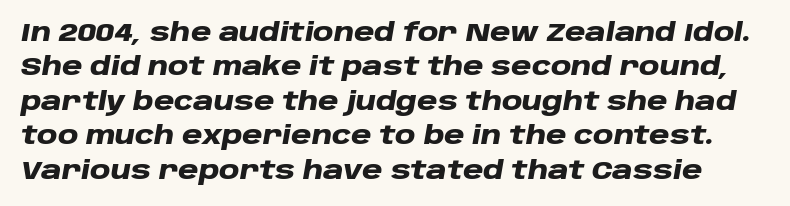
This sample keeps an unexceptional amount of space between lines. There's an unmistakable incline to the writing here. Plain, unruled lines of type. Glyph-to-glyph distance matches everyday printed text. Heft: maximum for text — a bold.
